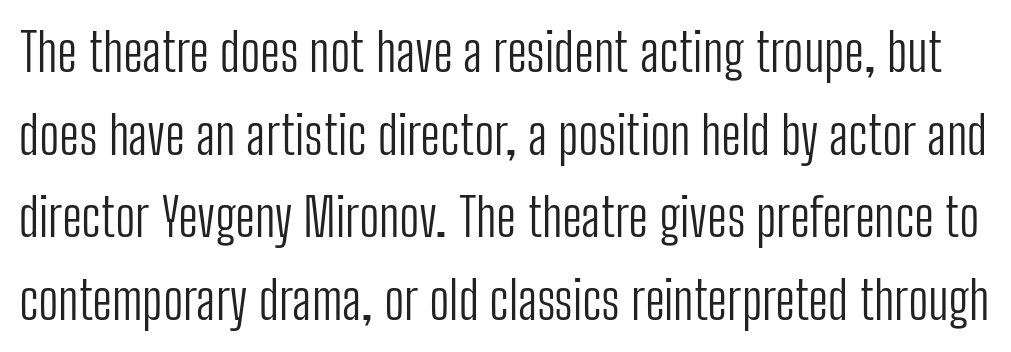
Upright lettering throughout. Each letter's strokes conclude bluntly, with no projecting serifs. Words float on clear page, feet unadorned. Spacing verdict: proportional, widths tailored to each character. These lines keep a tight, regular rhythm from letter to letter. Weight: in the light-to-regular range.
